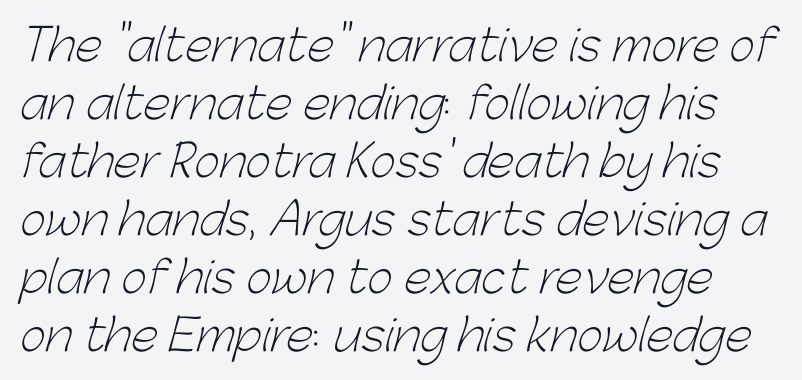
{"serif": "no", "bold": "no", "weight": "light", "width": "normal", "stroke_contrast": "low", "x_height": "medium", "monospaced": "no", "underline": "no", "line_spacing": "normal", "line_spacing_ratio": 1.32, "letter_spacing": "normal", "letter_spacing_em": 0.0, "glyph_px": 44}
